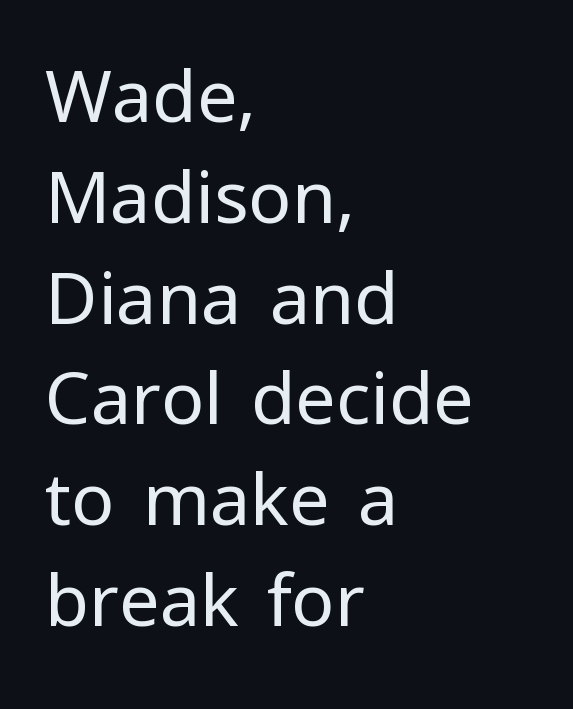
{"serif": "no", "italic": "no", "bold": "no", "weight": "regular", "width": "normal", "stroke_contrast": "low", "x_height": "medium", "monospaced": "no", "underline": "no", "align": "left", "line_spacing": "normal", "line_spacing_ratio": 1.4, "letter_spacing": "normal", "letter_spacing_em": 0.0, "glyph_px": 72}
